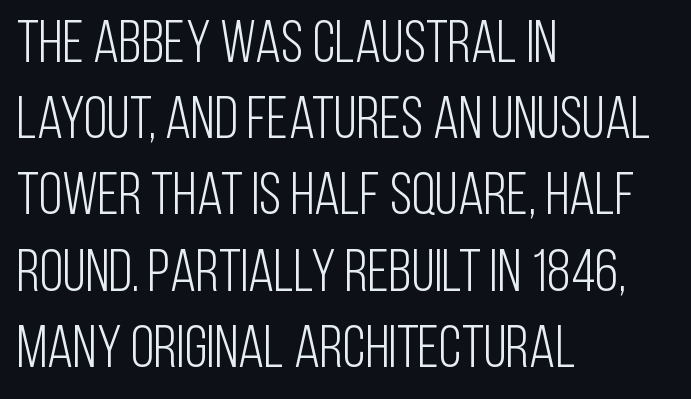
{"serif": "no", "italic": "no", "bold": "no", "weight": "light", "width": "condensed", "stroke_contrast": "low", "x_height": "large", "monospaced": "no", "underline": "no", "align": "left", "line_spacing": "normal", "line_spacing_ratio": 1.27, "letter_spacing": "normal", "letter_spacing_em": 0.0, "glyph_px": 60}
